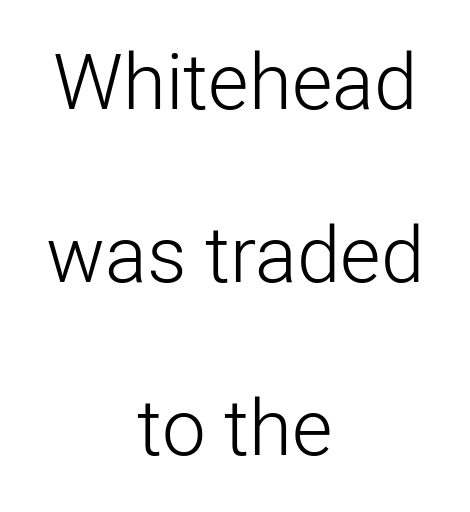
The passage shown is typed in a proportional face where columns would drift. Leading is clearly above the norm, producing a sparse column. The foot of each line stays bare and open. Typographically, this falls in the sans-serif category.
